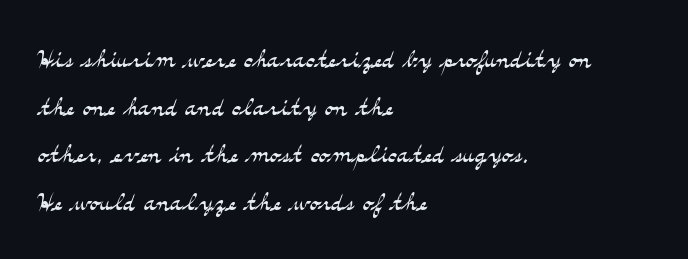
Q: Is the text bold? A: No.
Q: Is the text italic (slanted)? A: Yes.
Q: Is the typeface a serif or a sans-serif typeface? A: Serif.
Q: Is the text underlined? A: No.
Q: How is the paragraph aligned? A: Left-aligned.
Q: Is the spacing between letters normal or unusually wide? A: Normal.
Q: Is the spacing between lines tight, normal or loose? A: Normal.
Q: Width (condensed, normal, or wide)? A: Wide.
Q: Stroke contrast? A: Medium.
Q: x-height? A: Small.
Q: Monospaced? A: No.
